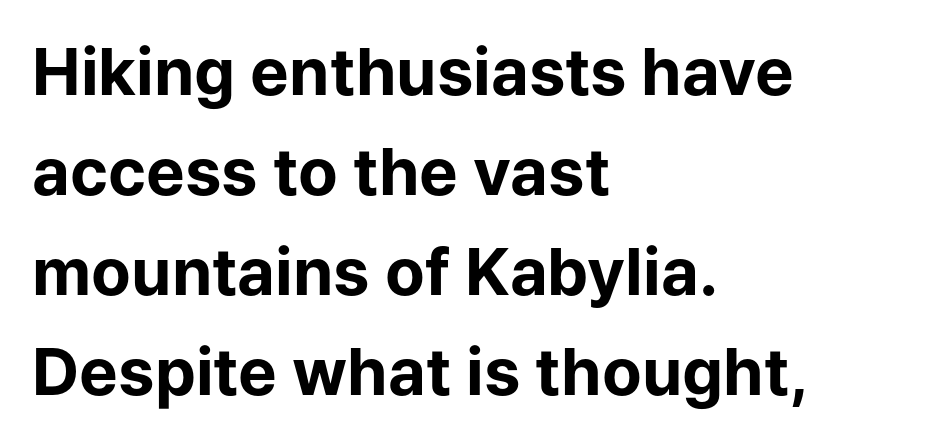
Q: Is the text bold? A: Yes.
Q: Is the text italic (slanted)? A: No, it is upright.
Q: Is the typeface a serif or a sans-serif typeface? A: Sans-serif.
Q: Is the text underlined? A: No.
Q: How is the paragraph aligned? A: Left-aligned.
Q: Is the spacing between letters normal or unusually wide? A: Normal.
Q: Is the spacing between lines tight, normal or loose? A: Normal.
Q: Width (condensed, normal, or wide)? A: Normal.
Q: Stroke contrast? A: Low.
Q: x-height? A: Medium.
Q: Monospaced? A: No.
